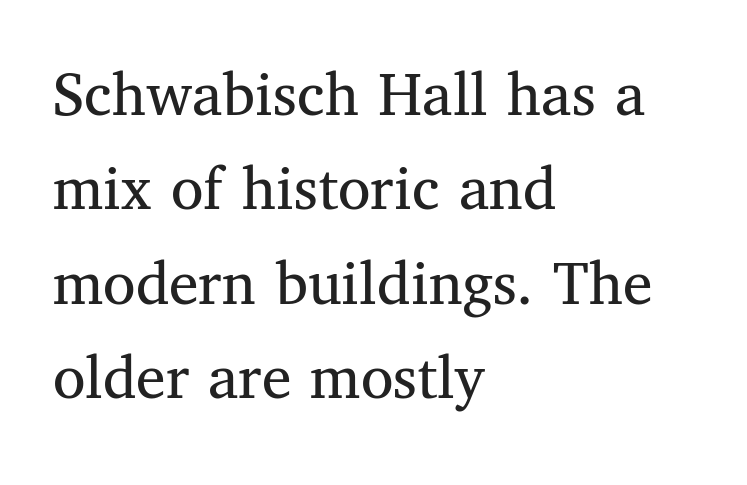
Q: Is the text bold? A: No.
Q: Is the text italic (slanted)? A: No, it is upright.
Q: Is the typeface a serif or a sans-serif typeface? A: Serif.
Q: Is the text underlined? A: No.
Q: How is the paragraph aligned? A: Left-aligned.
Q: Is the spacing between letters normal or unusually wide? A: Normal.
Q: Is the spacing between lines tight, normal or loose? A: Normal.
Q: Width (condensed, normal, or wide)? A: Normal.
Q: Stroke contrast? A: Medium.
Q: x-height? A: Medium.
Q: Monospaced? A: No.
